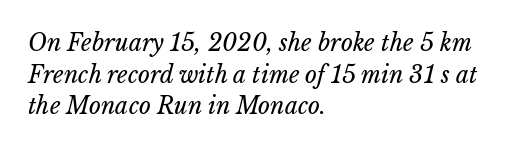
The image shows 23 px text type; set left-aligned, normal line spacing (1.38x), normal letter spacing, not underlined.
